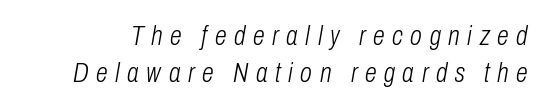
{"italic": "yes", "lean": "right", "slant_degrees": 10, "bold": "no", "underline": "no", "line_spacing": "normal", "line_spacing_ratio": 1.36, "letter_spacing": "wide", "letter_spacing_em": 0.28, "glyph_px": 27}
